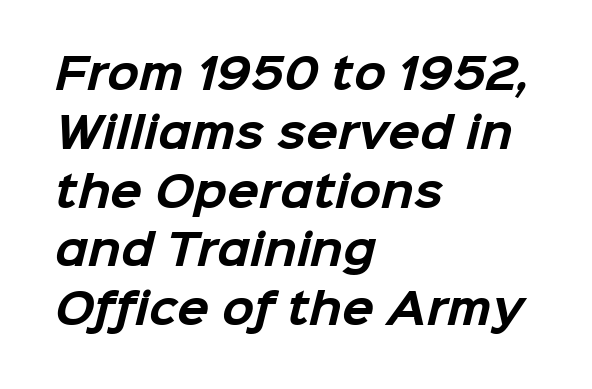
The image shows 42 px bold sans-serif type; set left-aligned, normal line spacing (1.4x), normal letter spacing, not underlined; low stroke contrast and a medium x-height.
